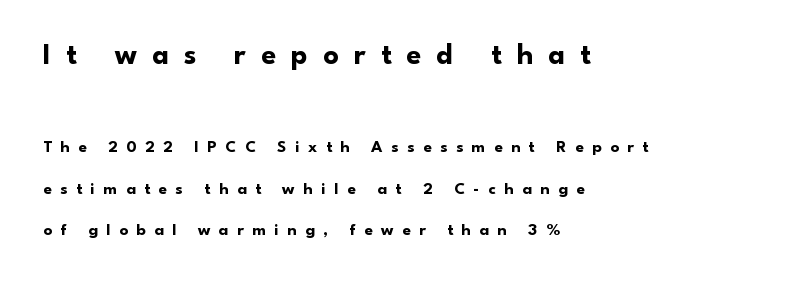
The image shows 30 px bold sans-serif type, upright; set left-aligned, loose line spacing (2.44x), unusually wide letter spacing (+0.5 em), not underlined; the first (top) block is 1.76x larger; low stroke contrast and a small x-height.
